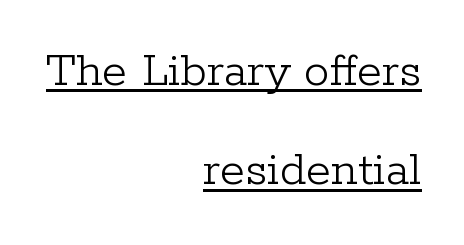
Q: Is the text bold? A: No.
Q: Is the text italic (slanted)? A: No, it is upright.
Q: Is the typeface a serif or a sans-serif typeface? A: Serif.
Q: Is the text underlined? A: Yes.
Q: How is the paragraph aligned? A: Right-aligned.
Q: Is the spacing between letters normal or unusually wide? A: Normal.
Q: Is the spacing between lines tight, normal or loose? A: Loose.
Q: Width (condensed, normal, or wide)? A: Normal.
Q: Stroke contrast? A: Low.
Q: x-height? A: Medium.
Q: Monospaced? A: No.
